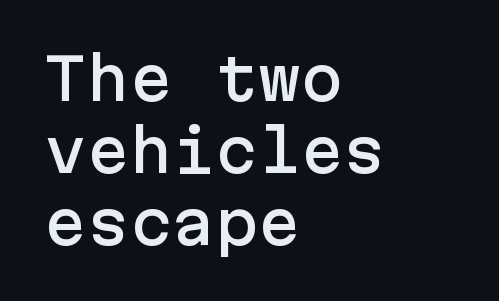
{"serif": "no", "italic": "no", "width": "normal", "stroke_contrast": "low", "x_height": "medium", "underline": "no", "align": "left", "line_spacing": "normal", "line_spacing_ratio": 1.26, "letter_spacing": "normal", "letter_spacing_em": 0.0, "glyph_px": 57}
